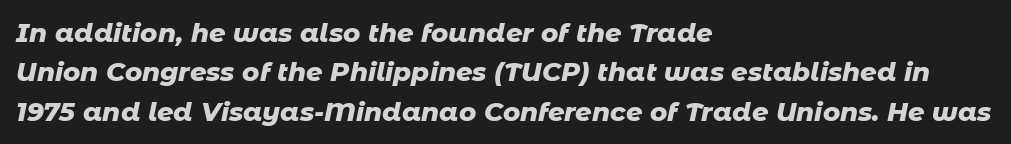
Tracking value appears to be zero — textbook default spacing. Check under the words: just untouched page. Interline gaps are of average width in this sample. Line starts are locked; line ends wander. A full-strength bold gives these letters their thick strokes.
